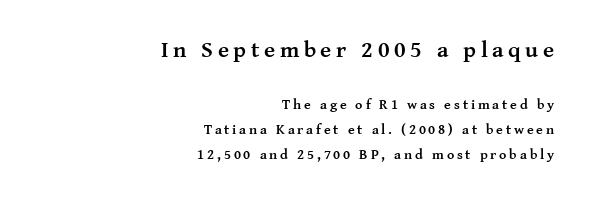
The image shows 23 px bold type, upright; set right-aligned, line spacing 1.79x, unusually wide letter spacing (+0.2 em), not underlined; the first (top) block is 1.64x larger.
